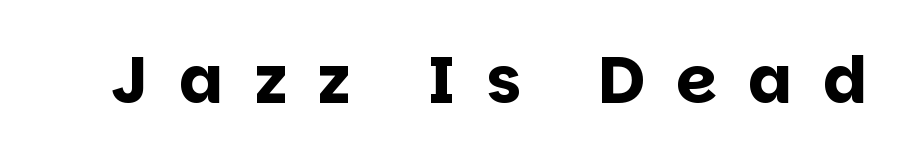
Bold? Absolutely — the strokes are thick and heavy. This is the regular roman posture of the typeface. Each letter keeps its own natural width here, so spacing adapts to shape. Regarding serifs, this sample does without them. The letters are spread apart with noticeably loose tracking.
